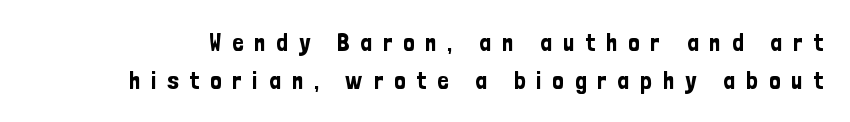
{"italic": "no", "underline": "no", "line_spacing": "normal", "line_spacing_ratio": 1.52, "letter_spacing": "wide", "letter_spacing_em": 0.44, "glyph_px": 25}
